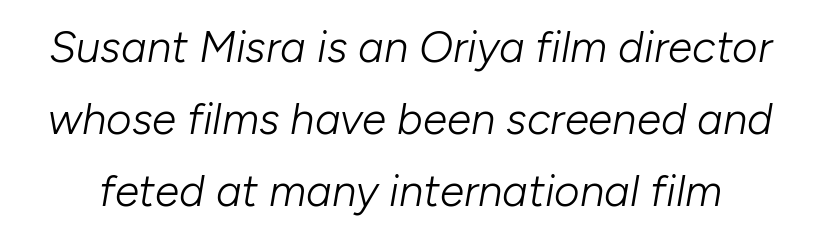
The image shows 44 px light type, italic (leaning right); set normal line spacing (1.64x), normal letter spacing, not underlined; low stroke contrast and a medium x-height.
